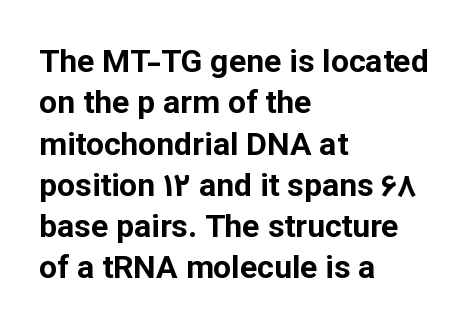
{"serif": "no", "italic": "no", "bold": "yes", "weight": "bold", "width": "normal", "stroke_contrast": "low", "x_height": "medium", "monospaced": "no", "underline": "no", "align": "left", "line_spacing": "normal", "line_spacing_ratio": 1.29, "letter_spacing": "normal", "letter_spacing_em": 0.0, "glyph_px": 32}
